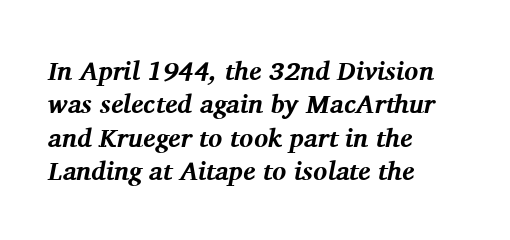
{"italic": "yes", "lean": "right", "slant_degrees": 11, "bold": "yes", "underline": "no", "align": "left", "line_spacing": "normal", "line_spacing_ratio": 1.28, "letter_spacing": "normal", "letter_spacing_em": 0.0, "glyph_px": 26}
